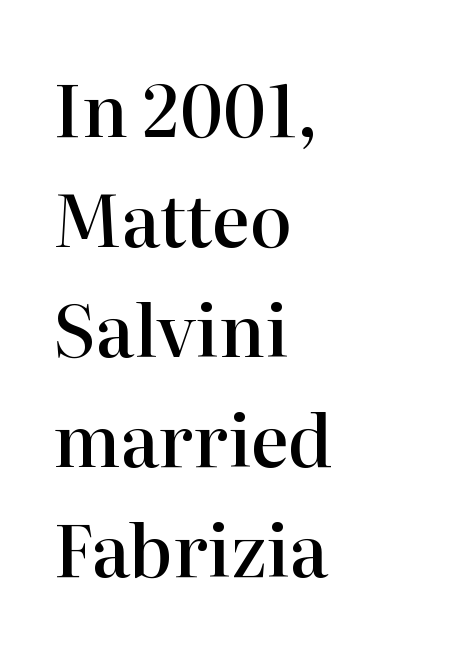
Q: Is the text bold? A: Semi-bold.
Q: Is the text italic (slanted)? A: No, it is upright.
Q: Is the typeface a serif or a sans-serif typeface? A: Serif.
Q: Is the text underlined? A: No.
Q: How is the paragraph aligned? A: Left-aligned.
Q: Is the spacing between letters normal or unusually wide? A: Normal.
Q: Is the spacing between lines tight, normal or loose? A: Normal.
Q: Width (condensed, normal, or wide)? A: Normal.
Q: Stroke contrast? A: High.
Q: x-height? A: Medium.
Q: Monospaced? A: No.
